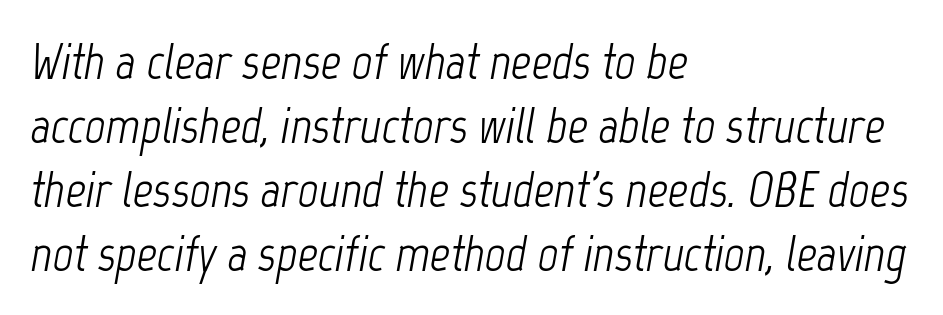
Q: Is the text bold? A: No.
Q: Is the text italic (slanted)? A: Yes, it leans right by about 12 degrees.
Q: Is the text underlined? A: No.
Q: How is the paragraph aligned? A: Left-aligned.
Q: Is the spacing between letters normal or unusually wide? A: Normal.
Q: Is the spacing between lines tight, normal or loose? A: Normal.
Q: Width (condensed, normal, or wide)? A: Condensed.
Q: Stroke contrast? A: Low.
Q: x-height? A: Medium.
Q: Monospaced? A: No.
